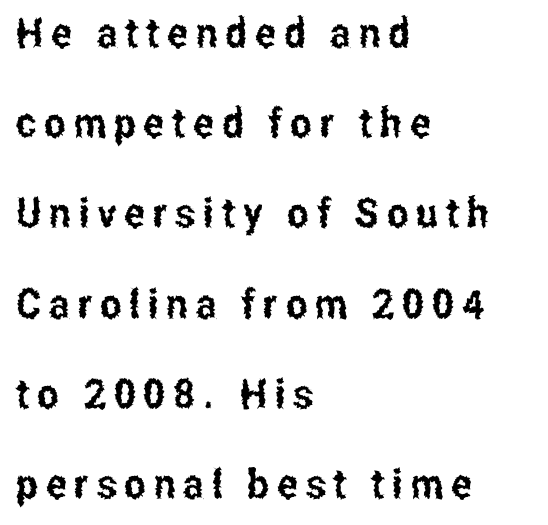
{"serif": "no", "italic": "no", "width": "condensed", "stroke_contrast": "low", "x_height": "medium", "monospaced": "no", "underline": "no", "align": "left", "line_spacing": "loose", "line_spacing_ratio": 2.2, "glyph_px": 41}
